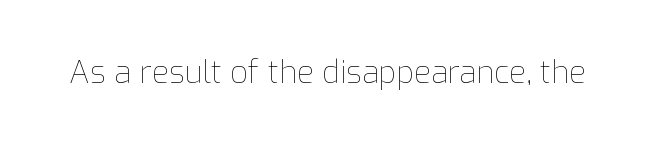
The image shows 31 px thin type, upright; set normal letter spacing, not underlined; low stroke contrast and a medium x-height.
